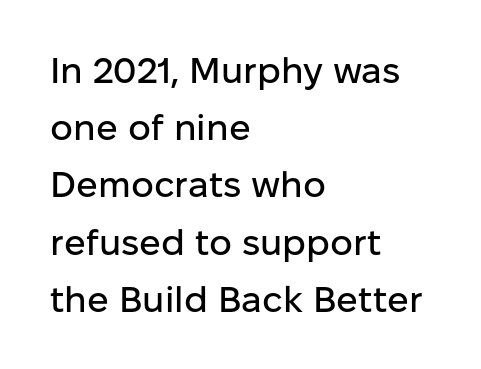
Proportional: the letters do not fall into vertical columns. Is there any slant? The stems are plumb. In terms of letterform style, serifs are entirely absent. Letters rest on an invisible, unmarked baseline. Observe the ordinary spacing: letters are neighbours, not strangers. Caption: multi-line text, flush left, ragged right.
